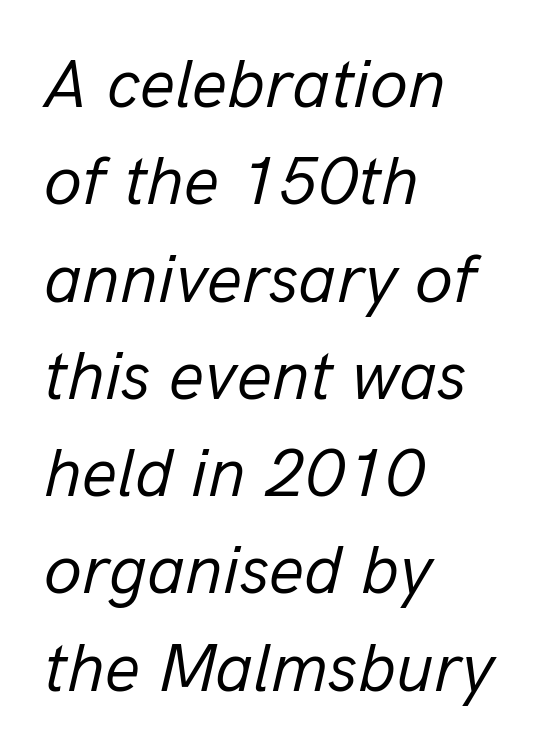
Q: Is the text bold? A: No.
Q: Is the text italic (slanted)? A: Yes, it leans right by about 13 degrees.
Q: Is the text underlined? A: No.
Q: How is the paragraph aligned? A: Left-aligned.
Q: Is the spacing between letters normal or unusually wide? A: Normal.
Q: Is the spacing between lines tight, normal or loose? A: Normal.
Q: Width (condensed, normal, or wide)? A: Normal.
Q: Stroke contrast? A: Low.
Q: x-height? A: Medium.
Q: Monospaced? A: No.
